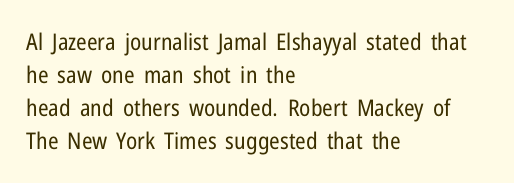
The image shows 23 px text type, upright; set left-aligned, normal line spacing (1.44x), normal letter spacing, not underlined.
